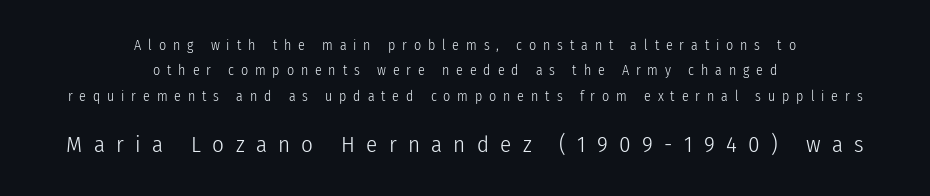
{"italic": "no", "bold": "no", "underline": "no", "align": "center", "line_spacing_ratio": 1.81, "letter_spacing": "wide", "letter_spacing_em": 0.49, "larger_block": "second", "size_ratio": 1.64, "glyph_px": 23}
